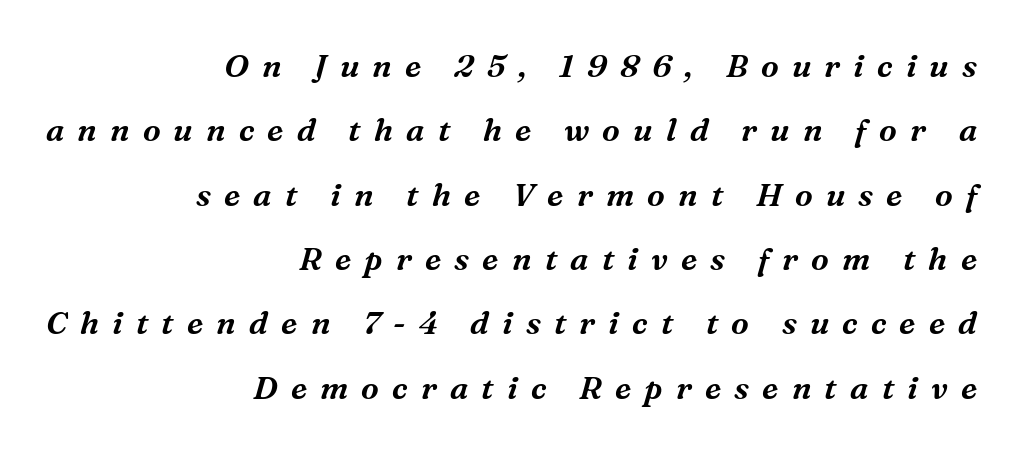
In terms of letterform style, serifs are clearly present. The face used here is rendered with a markedly widened letterfit. Short and long lines alike share a common ending point at right. Slant detected: the letters are inclined.
